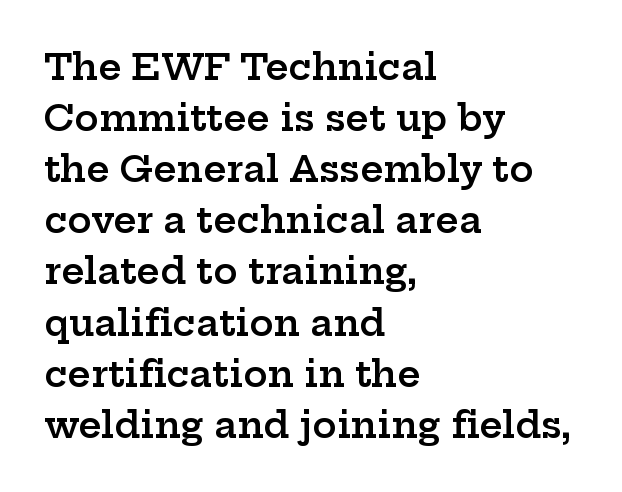
The line texture is even and compact thanks to regular tracking. Short and long lines alike share a common starting point at left. Every character sits straight up, as roman type does. I'd call this a serif setting — the letters wear small feet. If you measured baseline to baseline, you'd find a middling distance.
